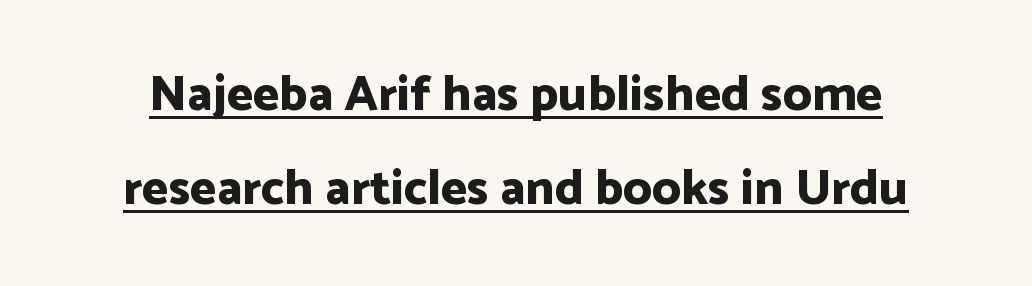
{"serif": "no", "italic": "no", "bold": "yes", "weight": "bold", "width": "normal", "stroke_contrast": "low", "x_height": "medium", "monospaced": "no", "underline": "yes", "line_spacing_ratio": 1.88, "letter_spacing": "normal", "letter_spacing_em": 0.0, "glyph_px": 50}
